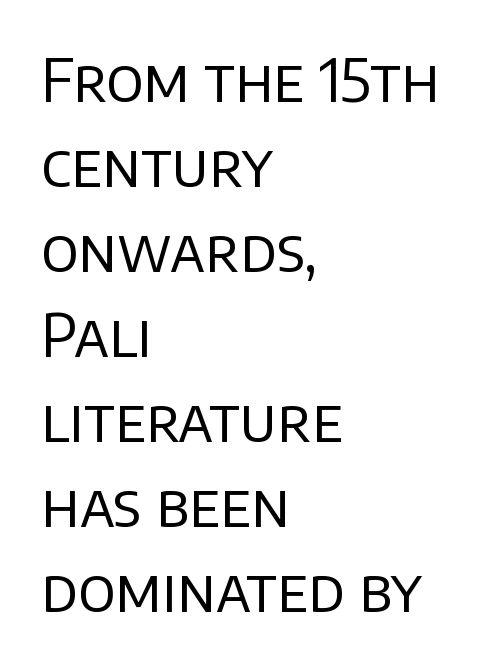
The image shows 59 px regular-weight sans-serif type, upright; set left-aligned, normal line spacing (1.44x), normal letter spacing, not underlined; low stroke contrast and a large x-height.
